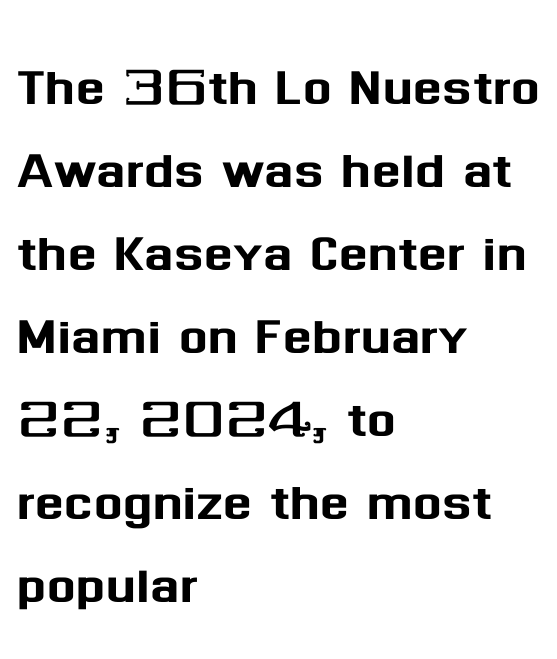
The image shows 68 px sans-serif type, upright; set left-aligned, line spacing 1.22x, normal letter spacing, not underlined; medium stroke contrast and a medium x-height.
